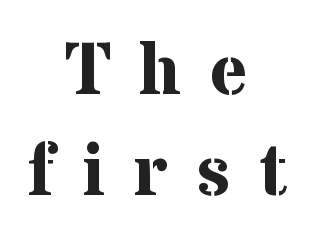
Letters rest on an invisible, unmarked baseline. Character widths vary here, with narrow letters taking less room than wide ones. You can tell from the footed stems that serif type was used. Compared with typical paragraphs, the rows here are spaced about the same. Each line is balanced around a shared central axis.
